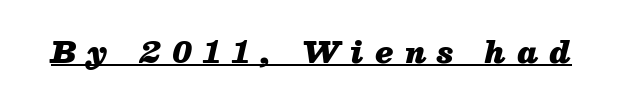
The image shows 29 px heavy type, italic (leaning right); set unusually wide letter spacing (+0.4 em), underlined; medium stroke contrast and a medium x-height.
